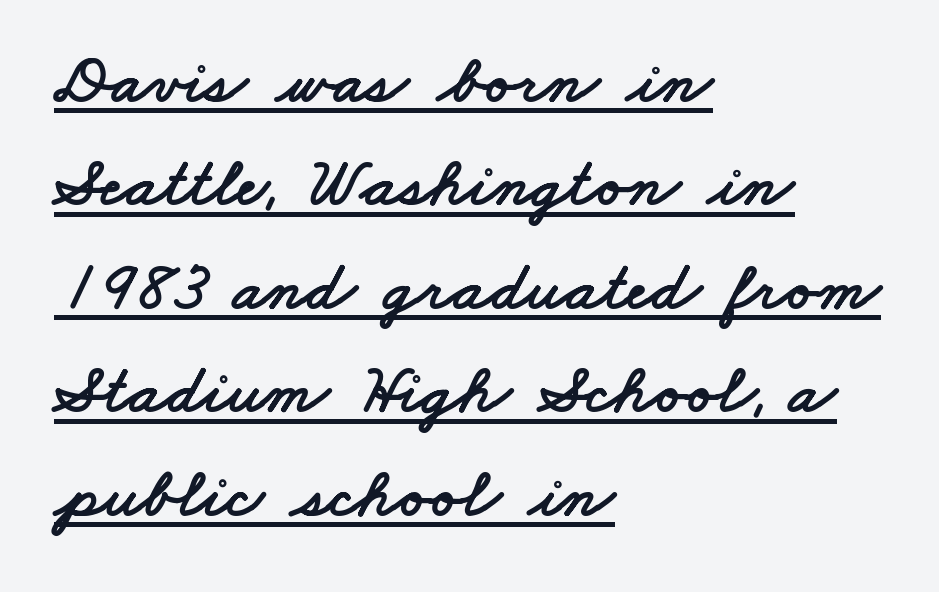
Q: Is the typeface a serif or a sans-serif typeface? A: Sans-serif.
Q: Is the text underlined? A: Yes.
Q: How is the paragraph aligned? A: Left-aligned.
Q: Is the spacing between letters normal or unusually wide? A: Normal.
Q: Is the spacing between lines tight, normal or loose? A: Normal.
Q: Width (condensed, normal, or wide)? A: Wide.
Q: Stroke contrast? A: Low.
Q: x-height? A: Small.
Q: Monospaced? A: No.
